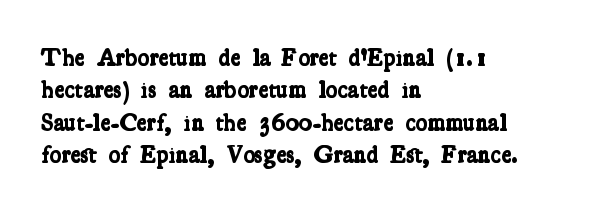
The image shows 24 px bold type; set left-aligned, normal line spacing (1.35x), normal letter spacing, not underlined.
